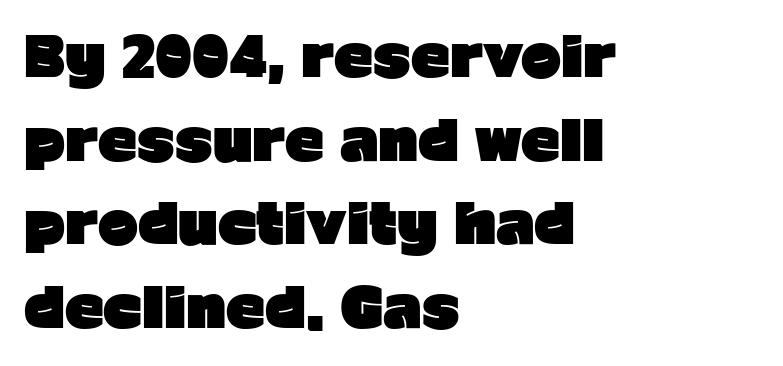
The image shows 54 px heavy sans-serif type, upright; set left-aligned, normal line spacing (1.55x), normal letter spacing, not underlined; low stroke contrast and a medium x-height.
